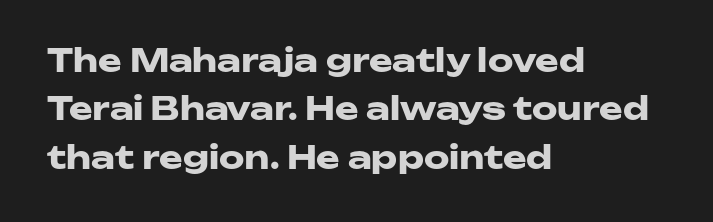
Do the letters lean? They stand straight. The glyphs have the mass of a bold cut. Lines of text with bare space underneath. Leftover space on each line is placed entirely after the last word.
